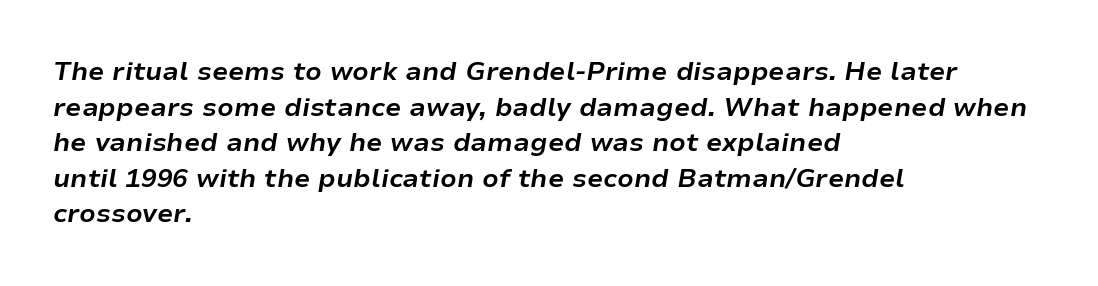
{"italic": "yes", "lean": "right", "slant_degrees": 9, "bold": "yes", "underline": "no", "align": "left", "line_spacing": "normal", "line_spacing_ratio": 1.37, "letter_spacing": "normal", "letter_spacing_em": 0.0, "glyph_px": 26}
